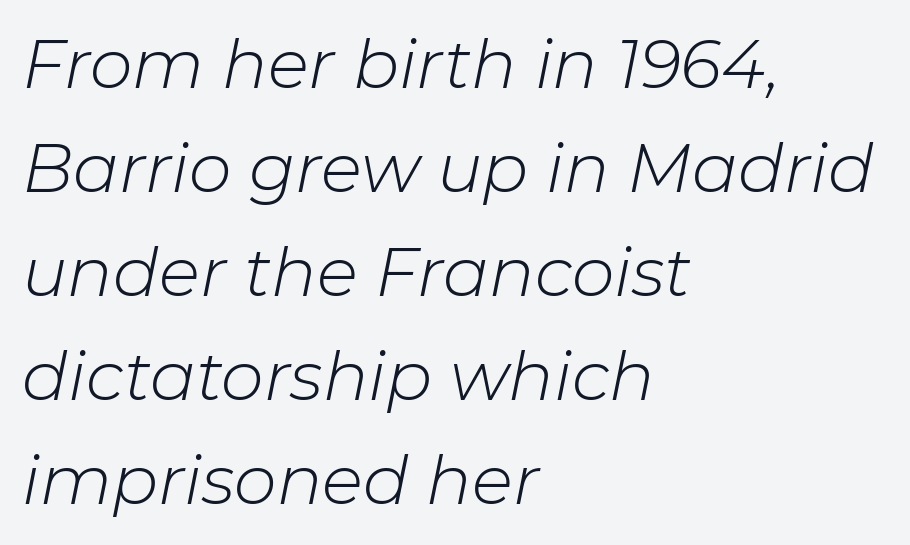
The image shows 68 px light type, italic (leaning right); set left-aligned, normal line spacing (1.53x), normal letter spacing, not underlined; low stroke contrast and a medium x-height.
